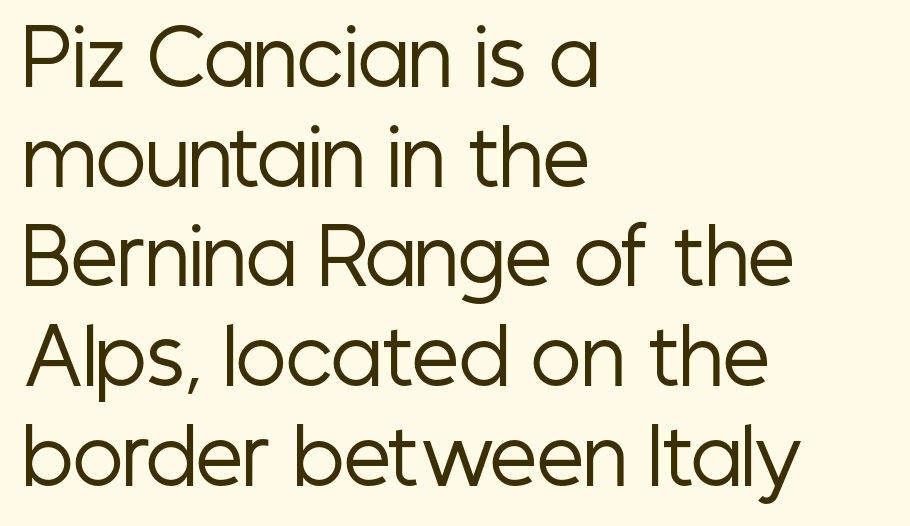
Q: Is the text bold? A: No.
Q: Is the text italic (slanted)? A: No, it is upright.
Q: Is the typeface a serif or a sans-serif typeface? A: Sans-serif.
Q: Is the text underlined? A: No.
Q: How is the paragraph aligned? A: Left-aligned.
Q: Is the spacing between letters normal or unusually wide? A: Normal.
Q: Is the spacing between lines tight, normal or loose? A: Normal.
Q: Width (condensed, normal, or wide)? A: Condensed.
Q: Stroke contrast? A: Low.
Q: x-height? A: Medium.
Q: Monospaced? A: No.
